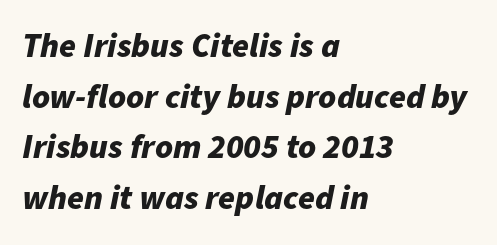
The foot of each line stays bare and open. Is this a fixed-width face? No — the glyphs have proportional, varying widths. This rendering uses left alignment, leaving the right contour irregular. Would a proofreader flag this as italicized? Yes. These words are printed bold, with thick strokes throughout. What stands out about the letter spacing? Nothing — it is the standard amount.
